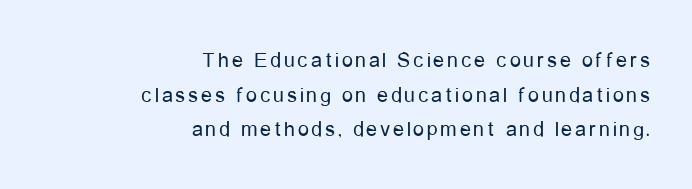
The image shows 22 px text type, upright; set right-aligned, normal line spacing (1.57x), not underlined.
